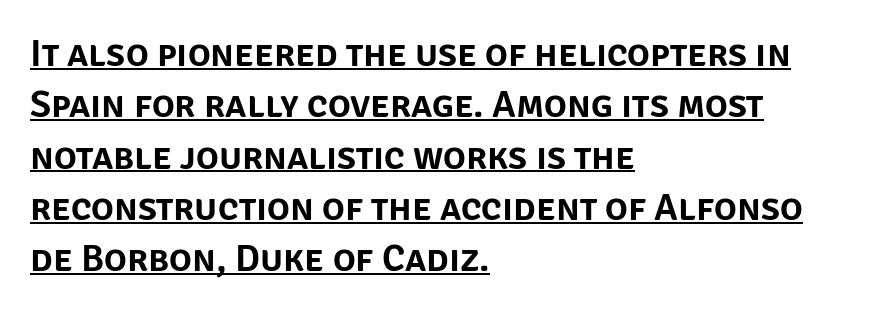
Q: Is the text italic (slanted)? A: No, it is upright.
Q: Is the typeface a serif or a sans-serif typeface? A: Sans-serif.
Q: Is the text underlined? A: Yes.
Q: How is the paragraph aligned? A: Left-aligned.
Q: Is the spacing between letters normal or unusually wide? A: Normal.
Q: Is the spacing between lines tight, normal or loose? A: Normal.
Q: Width (condensed, normal, or wide)? A: Normal.
Q: Stroke contrast? A: Low.
Q: x-height? A: Large.
Q: Monospaced? A: No.
